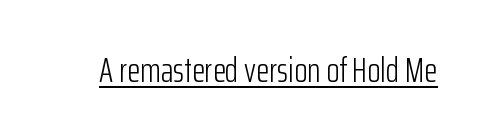
{"serif": "no", "italic": "no", "bold": "no", "weight": "light", "width": "condensed", "stroke_contrast": "low", "x_height": "medium", "monospaced": "no", "underline": "yes", "letter_spacing": "normal", "letter_spacing_em": 0.0, "glyph_px": 34}
